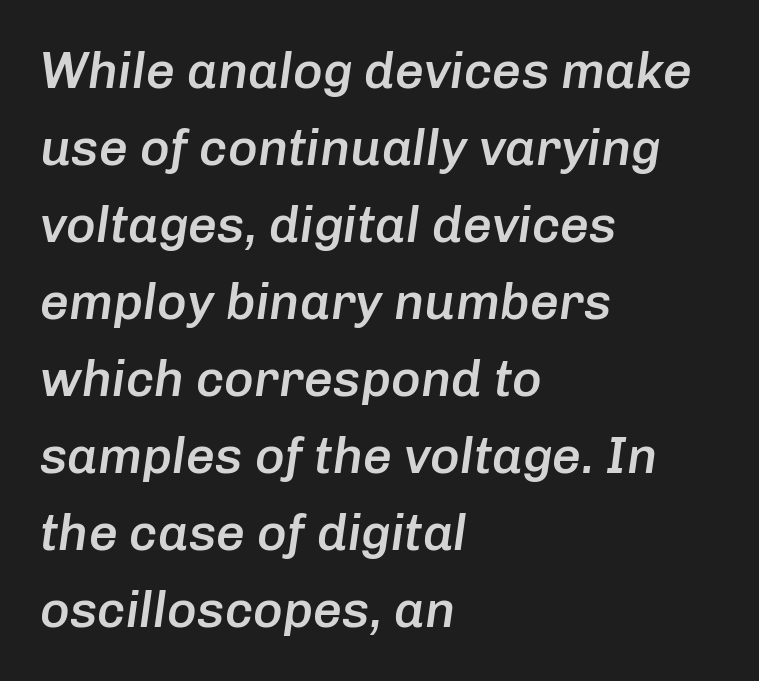
Q: Is the text bold? A: Semi-bold.
Q: Is the text italic (slanted)? A: Yes, it leans right by about 8 degrees.
Q: Is the text underlined? A: No.
Q: How is the paragraph aligned? A: Left-aligned.
Q: Is the spacing between letters normal or unusually wide? A: Normal.
Q: Is the spacing between lines tight, normal or loose? A: Normal.
Q: Width (condensed, normal, or wide)? A: Normal.
Q: Stroke contrast? A: Low.
Q: x-height? A: Medium.
Q: Monospaced? A: No.
